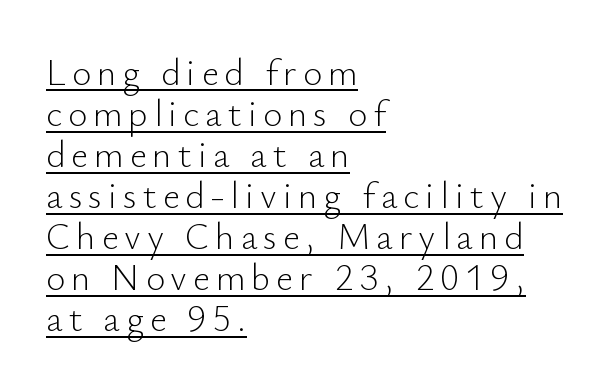
Q: Is the text bold? A: No.
Q: Is the text italic (slanted)? A: No, it is upright.
Q: Is the typeface a serif or a sans-serif typeface? A: Sans-serif.
Q: Is the text underlined? A: Yes.
Q: How is the paragraph aligned? A: Left-aligned.
Q: Is the spacing between lines tight, normal or loose? A: Tight.
Q: Width (condensed, normal, or wide)? A: Normal.
Q: Stroke contrast? A: Low.
Q: x-height? A: Small.
Q: Monospaced? A: No.
